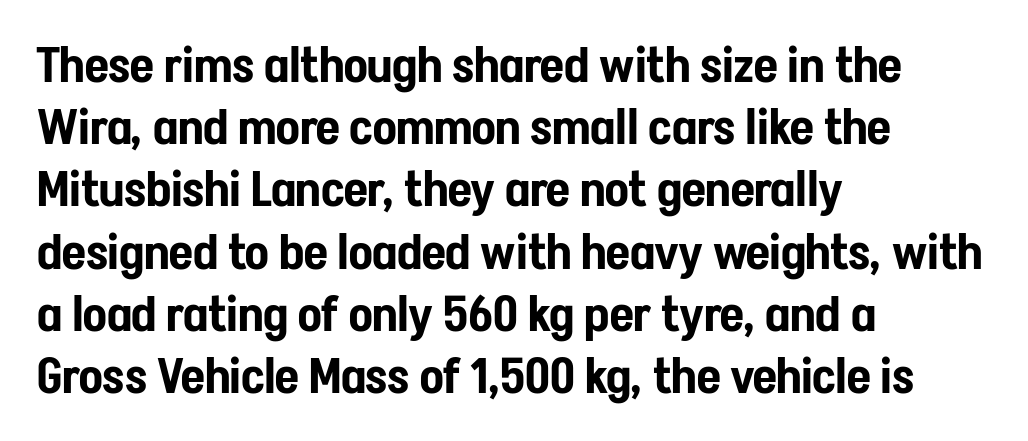
A student would call this left alignment; a typographer would say flush left, rag right. Descenders hang freely into open space. These lines were composed using upright roman letters. Leading matches the norm, producing a regular column. The face used here is a sans, in the tradition of grotesques and geometrics. The tracking reads as untouched default to a designer's eye.
